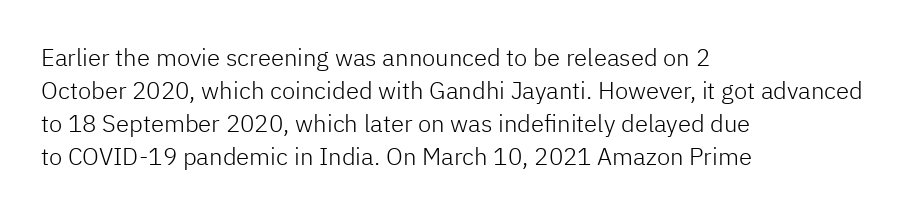
{"italic": "no", "bold": "no", "underline": "no", "align": "left", "line_spacing": "normal", "line_spacing_ratio": 1.38, "letter_spacing": "normal", "letter_spacing_em": 0.0, "glyph_px": 24}
